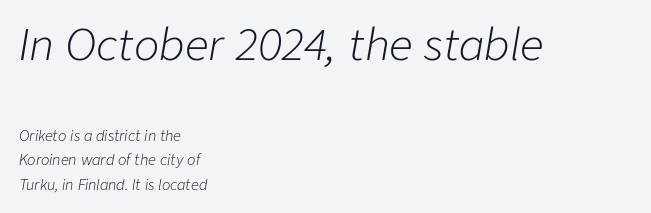
Q: Is the text bold? A: No.
Q: Is the text italic (slanted)? A: Yes, it leans right by about 9 degrees.
Q: Is the text underlined? A: No.
Q: How is the paragraph aligned? A: Left-aligned.
Q: Is the spacing between letters normal or unusually wide? A: Normal.
Q: Which block of text is set in a larger size, the first (top) or the second (bottom)? A: The first (top) one.
Q: Width (condensed, normal, or wide)? A: Normal.
Q: Stroke contrast? A: Low.
Q: x-height? A: Medium.
Q: Monospaced? A: No.
